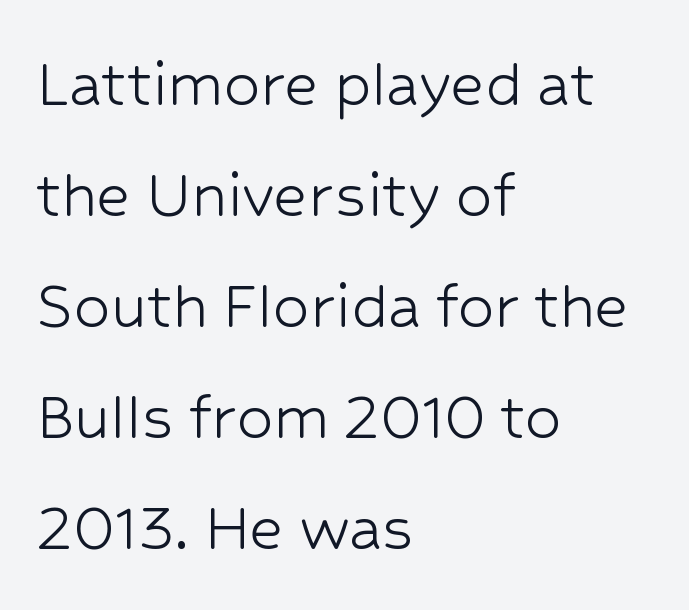
The image shows 73 px light sans-serif type, upright; set left-aligned, normal line spacing (1.52x), normal letter spacing, not underlined; low stroke contrast and a medium x-height.
